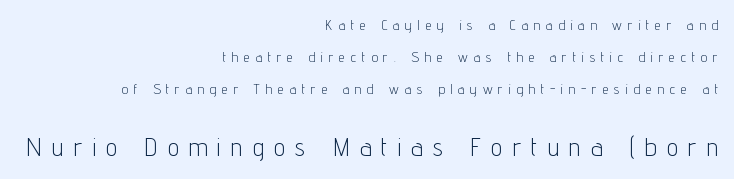
This rendering uses right alignment, leaving the left contour irregular. Characters follow at a spacing far wider than the type designer built in. Nobody drew a line under any word here. A great deal of white space separates one row of letters from the next. Vertical stems look standard width or narrower in stroke. You can tell it's not italic because the verticals are truly vertical.
